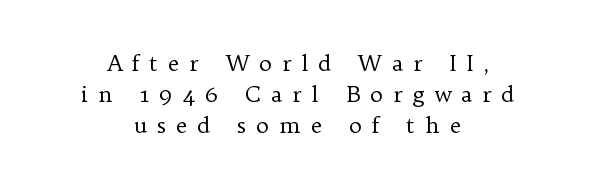
The words here are not underlined. These glyphs show unthickened strokes, regular width or finer. Is there any slant? The stems are plumb. Leftover space on each line is divided equally before and after the words. Whoever set this chose a conventional vertical rhythm.
